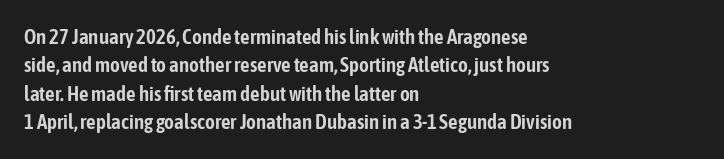
Q: Is the text italic (slanted)? A: No, it is upright.
Q: Is the text underlined? A: No.
Q: How is the paragraph aligned? A: Left-aligned.
Q: Is the spacing between letters normal or unusually wide? A: Normal.
Q: Is the spacing between lines tight, normal or loose? A: Normal.
